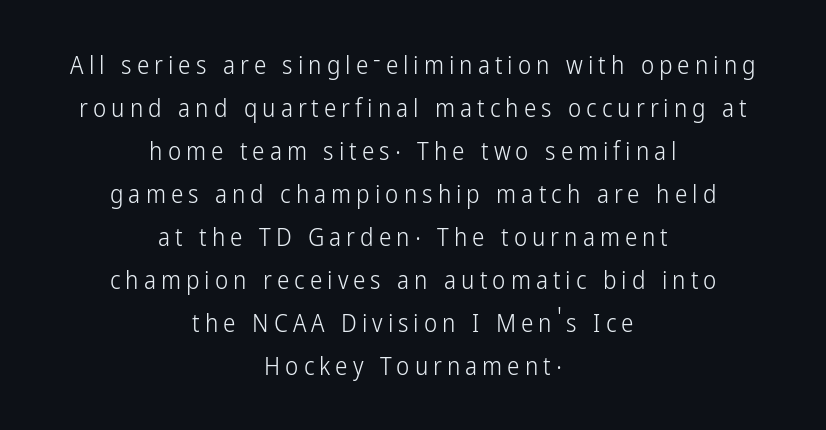
Q: Is the text bold? A: No.
Q: Is the text italic (slanted)? A: No, it is upright.
Q: Is the text underlined? A: No.
Q: How is the paragraph aligned? A: Centered.
Q: Is the spacing between letters normal or unusually wide? A: Unusually wide.
